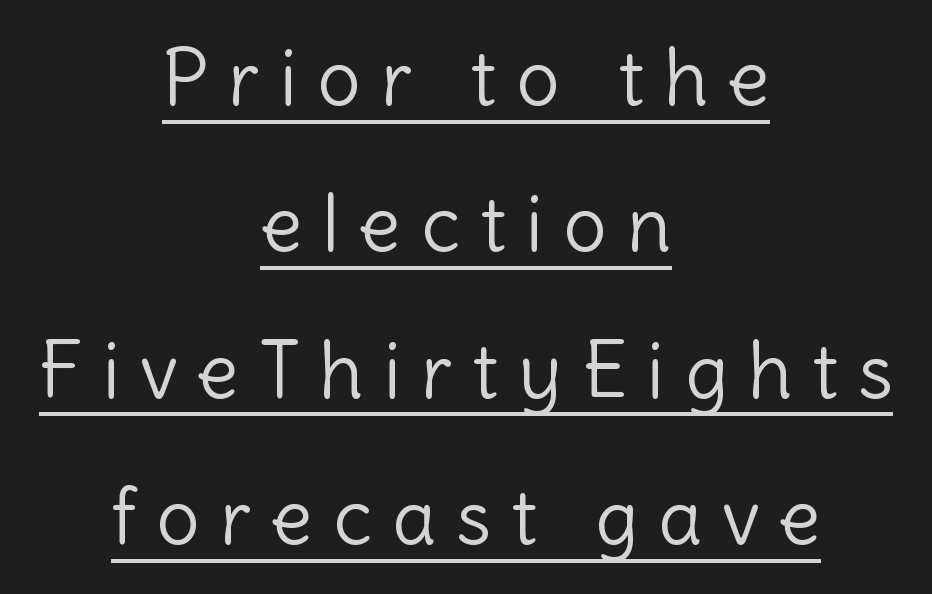
{"serif": "no", "italic": "no", "bold": "no", "weight": "light", "width": "normal", "x_height": "medium", "monospaced": "no", "underline": "yes", "align": "center", "line_spacing": "loose", "line_spacing_ratio": 1.9, "letter_spacing": "wide", "letter_spacing_em": 0.26, "glyph_px": 77}
